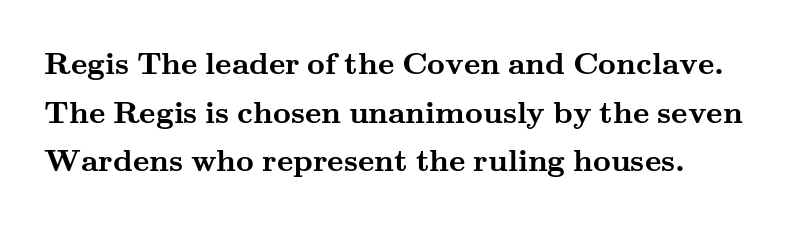
The image shows 31 px semibold, wide serif type, upright; set normal line spacing (1.57x), normal letter spacing, not underlined; medium stroke contrast and a small x-height.
